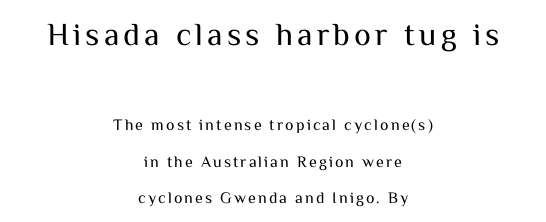
Q: Is the text bold? A: No.
Q: Is the text italic (slanted)? A: No, it is upright.
Q: Is the typeface a serif or a sans-serif typeface? A: Sans-serif.
Q: Is the text underlined? A: No.
Q: How is the paragraph aligned? A: Centered.
Q: Is the spacing between lines tight, normal or loose? A: Loose.
Q: Which block of text is set in a larger size, the first (top) or the second (bottom)? A: The first (top) one.
Q: Width (condensed, normal, or wide)? A: Normal.
Q: Stroke contrast? A: Medium.
Q: x-height? A: Medium.
Q: Monospaced? A: No.
